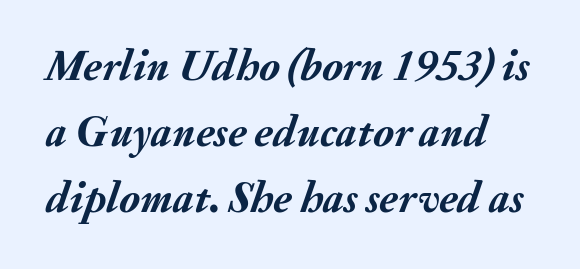
The string is rendered with underlining switched off. Is the type slanted? Yes — the strokes lean at a clear angle. Between one letter and the next there's only the usual sliver of space. Heft: maximum for text — a bold. Compared with typical paragraphs, the rows here are spaced about the same. You could not count columns in this text — the font is proportionally spaced.
